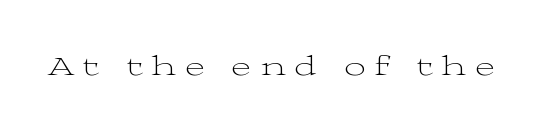
The image shows 29 px light, wide serif type, upright; set unusually wide letter spacing (+0.33 em), not underlined; medium stroke contrast and a medium x-height.
